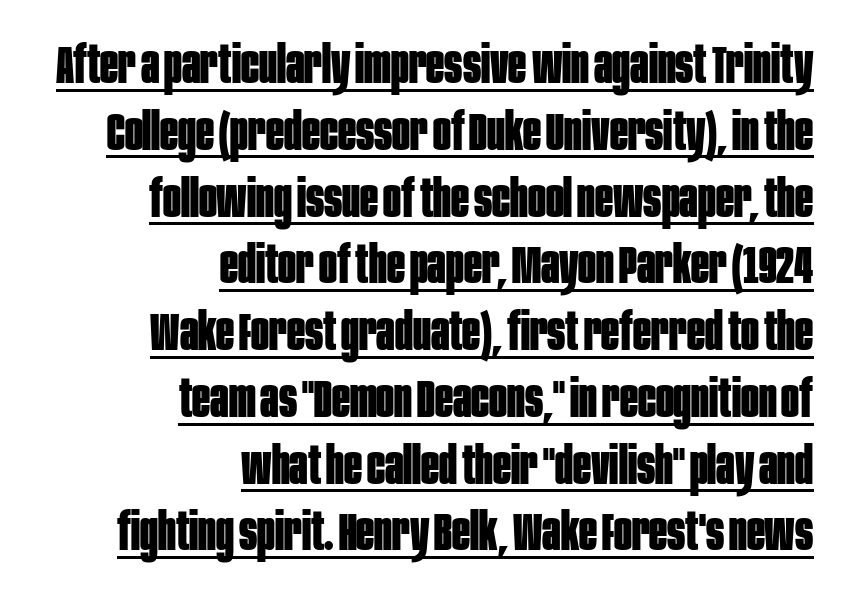
The image shows 53 px bold, condensed sans-serif type, upright; set right-aligned, normal line spacing (1.26x), normal letter spacing, underlined; low stroke contrast and a large x-height.
